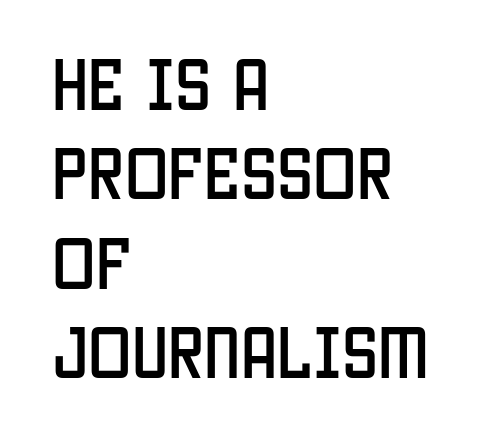
Q: Is the text italic (slanted)? A: No, it is upright.
Q: Is the typeface a serif or a sans-serif typeface? A: Sans-serif.
Q: Is the text underlined? A: No.
Q: How is the paragraph aligned? A: Left-aligned.
Q: Is the spacing between letters normal or unusually wide? A: Normal.
Q: Is the spacing between lines tight, normal or loose? A: Normal.
Q: Width (condensed, normal, or wide)? A: Condensed.
Q: Stroke contrast? A: Low.
Q: x-height? A: Large.
Q: Monospaced? A: No.
